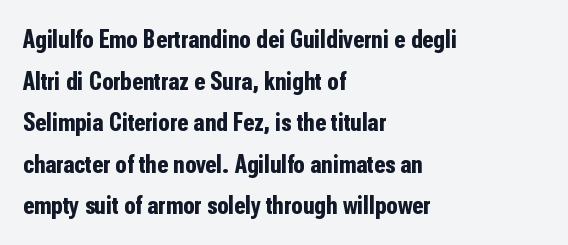
{"italic": "no", "bold": "yes", "underline": "no", "align": "left", "line_spacing": "normal", "line_spacing_ratio": 1.6, "letter_spacing": "normal", "letter_spacing_em": 0.0, "glyph_px": 26}
